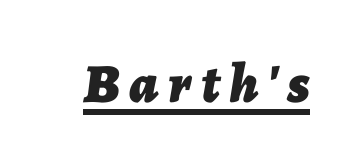
{"italic": "yes", "lean": "right", "slant_degrees": 7, "bold": "yes", "weight": "bold", "width": "normal", "stroke_contrast": "low", "x_height": "medium", "monospaced": "no", "underline": "yes", "glyph_px": 55}
